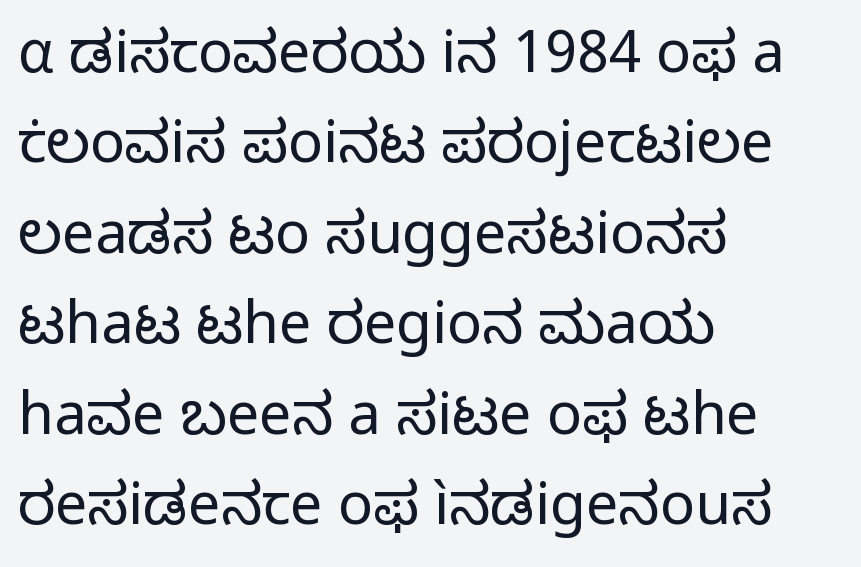
This rendering employs a face without finishing strokes, i.e., a sans-serif. The text block is weighted toward the left margin, trailing off unevenly rightward. Think standard paragraph weight, or any step lighter than that. Whoever set this chose a conventional vertical rhythm.
